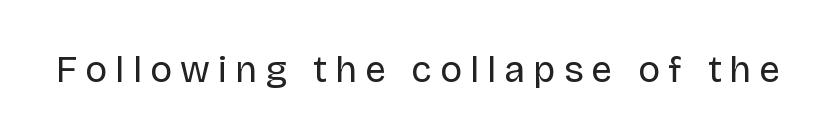
{"serif": "no", "italic": "no", "bold": "no", "weight": "regular", "width": "normal", "stroke_contrast": "low", "x_height": "large", "monospaced": "no", "underline": "no", "letter_spacing": "wide", "letter_spacing_em": 0.22, "glyph_px": 37}
